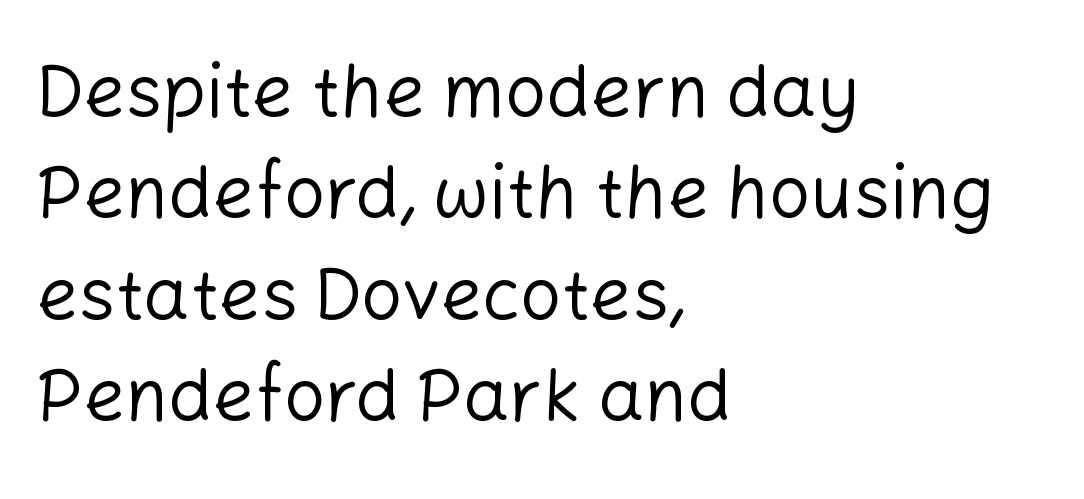
{"serif": "no", "italic": "no", "bold": "no", "weight": "regular", "width": "normal", "stroke_contrast": "low", "x_height": "medium", "monospaced": "no", "underline": "no", "align": "left", "line_spacing": "normal", "line_spacing_ratio": 1.39, "letter_spacing": "normal", "letter_spacing_em": 0.0, "glyph_px": 73}
